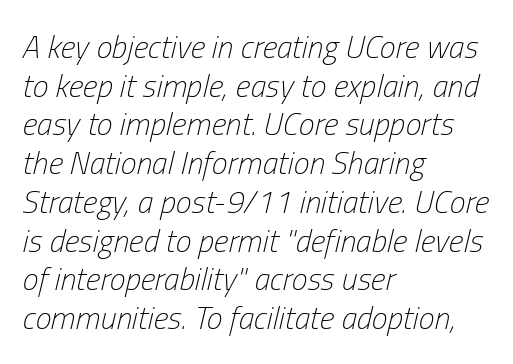
Q: Is the text bold? A: No.
Q: Is the text italic (slanted)? A: Yes, it leans right by about 13 degrees.
Q: Is the text underlined? A: No.
Q: How is the paragraph aligned? A: Left-aligned.
Q: Is the spacing between letters normal or unusually wide? A: Normal.
Q: Width (condensed, normal, or wide)? A: Condensed.
Q: Stroke contrast? A: Low.
Q: x-height? A: Medium.
Q: Monospaced? A: No.
